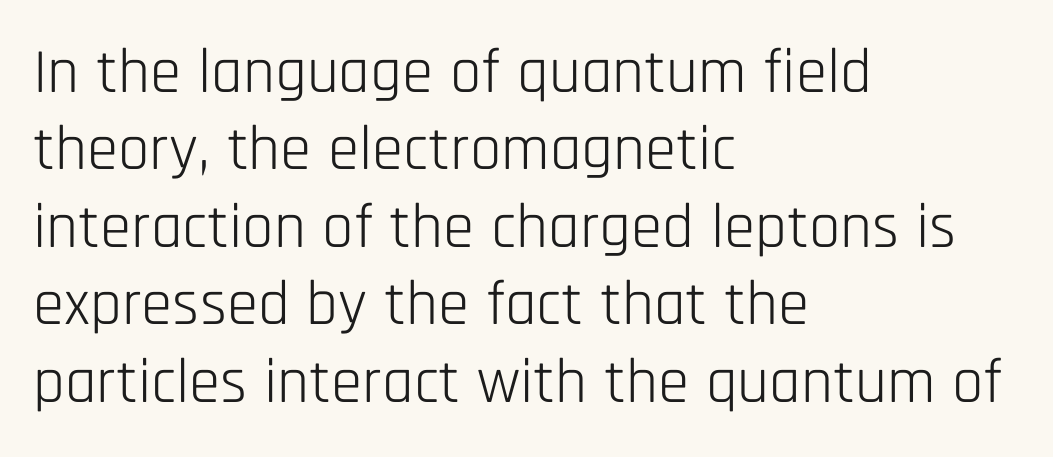
Q: Is the text bold? A: No.
Q: Is the text italic (slanted)? A: No, it is upright.
Q: Is the typeface a serif or a sans-serif typeface? A: Sans-serif.
Q: Is the text underlined? A: No.
Q: How is the paragraph aligned? A: Left-aligned.
Q: Is the spacing between letters normal or unusually wide? A: Normal.
Q: Width (condensed, normal, or wide)? A: Condensed.
Q: Stroke contrast? A: Low.
Q: x-height? A: Large.
Q: Monospaced? A: No.
